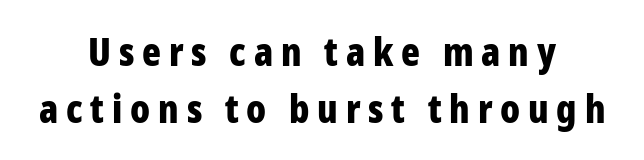
Each word looks stretched out because of the extra space between its letters. In CSS terms this would be text-align: center. Each new line begins a customary step beneath the previous one. Quick note: not italic, upright. The strokes are fattened all the way to bold. Do the characters align in a grid? No, the font is proportional.
